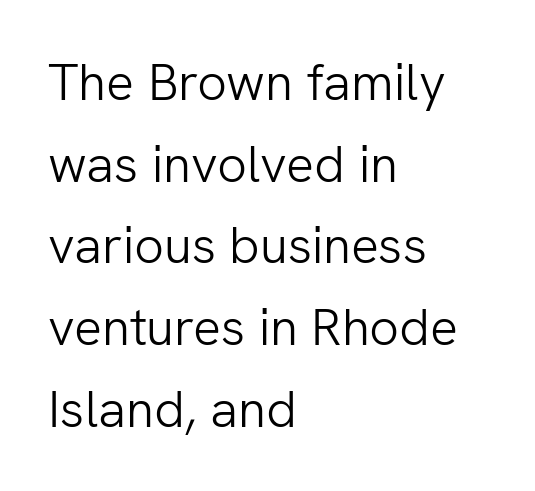
{"serif": "no", "italic": "no", "bold": "no", "weight": "light", "width": "normal", "stroke_contrast": "low", "x_height": "medium", "monospaced": "no", "underline": "no", "align": "left", "line_spacing": "normal", "line_spacing_ratio": 1.57, "letter_spacing": "normal", "letter_spacing_em": 0.0, "glyph_px": 52}
